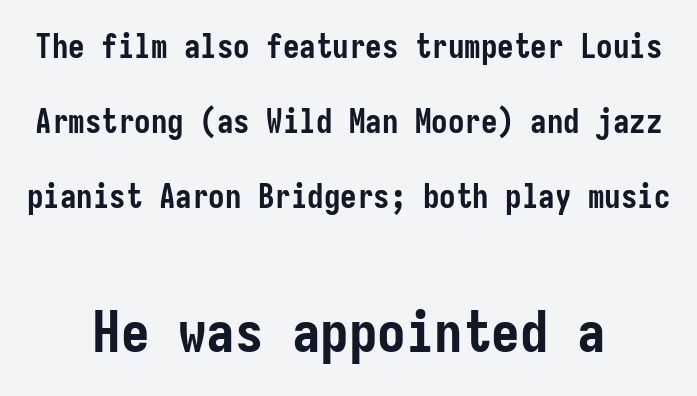
Q: Is the text bold? A: Yes.
Q: Is the text italic (slanted)? A: No, it is upright.
Q: Is the typeface a serif or a sans-serif typeface? A: Sans-serif.
Q: Is the text underlined? A: No.
Q: How is the paragraph aligned? A: Centered.
Q: Is the spacing between letters normal or unusually wide? A: Normal.
Q: Is the spacing between lines tight, normal or loose? A: Loose.
Q: Which block of text is set in a larger size, the first (top) or the second (bottom)? A: The second (bottom) one.
Q: Width (condensed, normal, or wide)? A: Condensed.
Q: Stroke contrast? A: Low.
Q: x-height? A: Medium.
